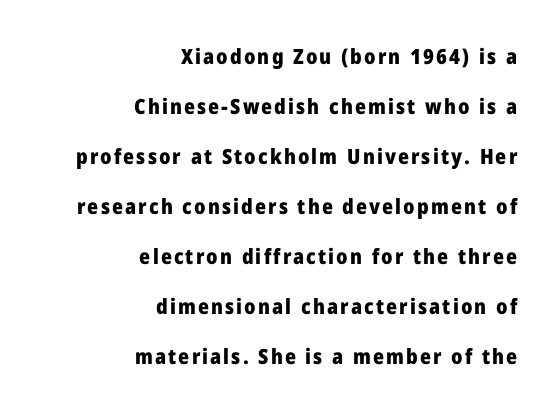
The image shows 21 px bold type, upright; set right-aligned, loose line spacing (2.38x), not underlined.
